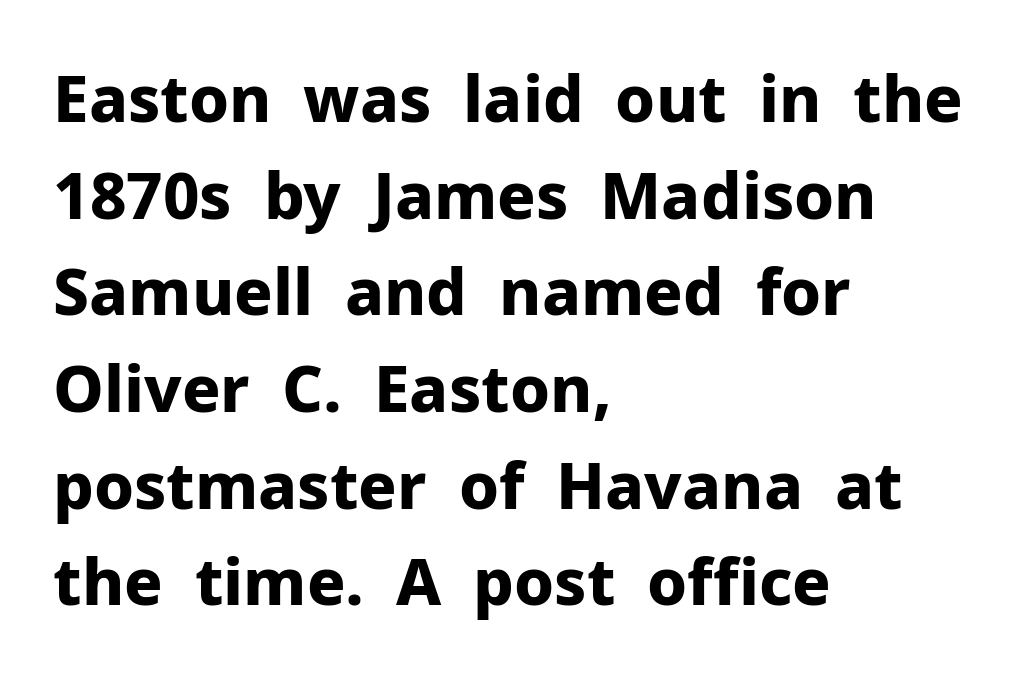
The image shows 64 px bold sans-serif type, upright; set left-aligned, normal line spacing (1.51x), normal letter spacing, not underlined; low stroke contrast and a medium x-height.
